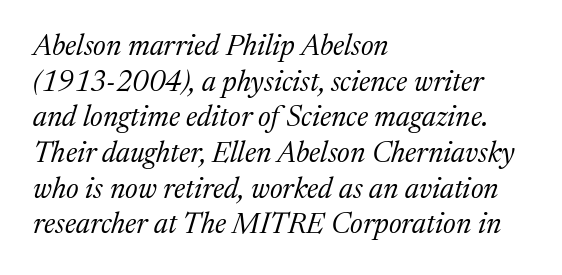
Q: Is the text bold? A: No.
Q: Is the text italic (slanted)? A: Yes, it leans right by about 17 degrees.
Q: Is the typeface a serif or a sans-serif typeface? A: Serif.
Q: Is the text underlined? A: No.
Q: How is the paragraph aligned? A: Left-aligned.
Q: Is the spacing between letters normal or unusually wide? A: Normal.
Q: Width (condensed, normal, or wide)? A: Normal.
Q: Stroke contrast? A: Medium.
Q: x-height? A: Medium.
Q: Monospaced? A: No.
